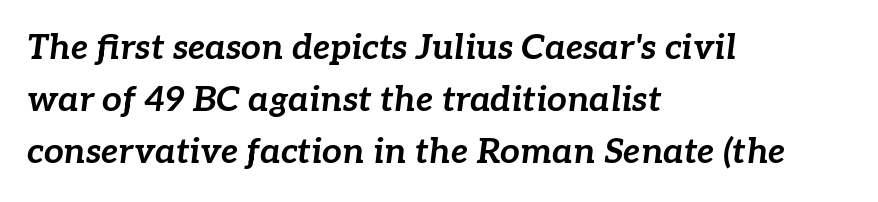
Q: Is the text bold? A: Yes.
Q: Is the text italic (slanted)? A: Yes, it leans right by about 7 degrees.
Q: Is the text underlined? A: No.
Q: How is the paragraph aligned? A: Left-aligned.
Q: Is the spacing between letters normal or unusually wide? A: Normal.
Q: Is the spacing between lines tight, normal or loose? A: Normal.
Q: Width (condensed, normal, or wide)? A: Normal.
Q: Stroke contrast? A: Low.
Q: x-height? A: Medium.
Q: Monospaced? A: No.
